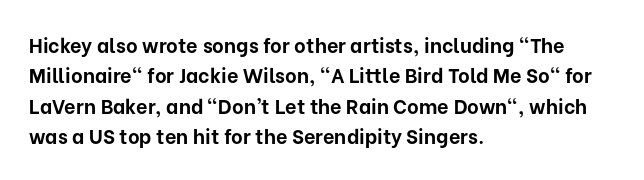
The image shows 20 px bold type, upright; set left-aligned, normal line spacing (1.52x), normal letter spacing, not underlined.
